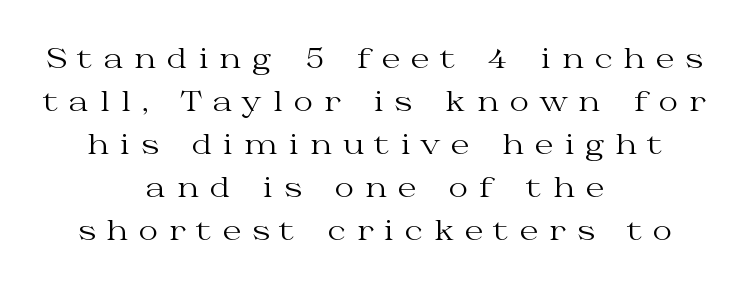
Plain, unruled lines of type. The vertical gap from one line to the next is medium. Notice how the passage keeps no hard edge, just a central spine. A typesetter would call this heavily tracked-out type. Weight: in the light-to-regular range. This is the regular roman posture of the typeface.
